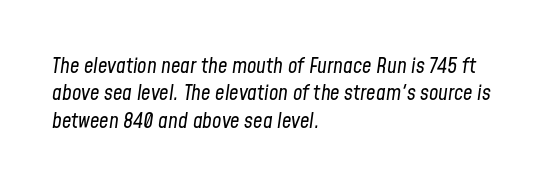
A classic flush-left, rag-right setting is used for this passage. If you drew a line through each stem, it would be angled. The font sits on the lighter half of the weight spectrum, regular included. Glance below the letters and you will spot only blank space.
